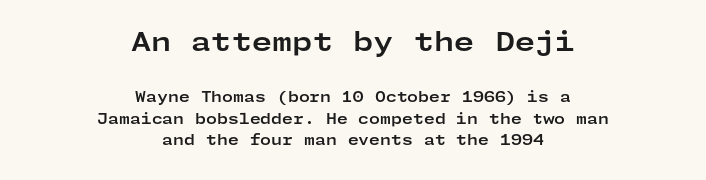
{"italic": "no", "bold": "yes", "underline": "no", "align": "center", "line_spacing": "normal", "line_spacing_ratio": 1.55, "letter_spacing": "normal", "letter_spacing_em": 0.0, "larger_block": "first", "size_ratio": 1.86, "glyph_px": 26}
